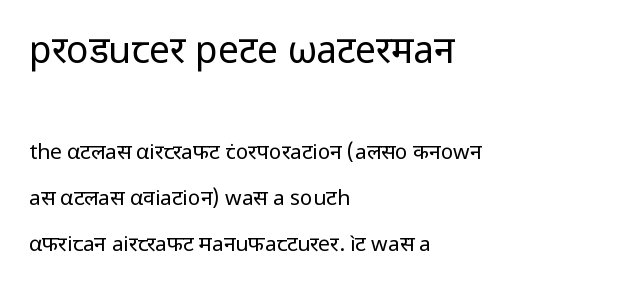
Q: Is the text bold? A: No.
Q: Is the text italic (slanted)? A: No, it is upright.
Q: Is the typeface a serif or a sans-serif typeface? A: Sans-serif.
Q: Is the text underlined? A: No.
Q: How is the paragraph aligned? A: Left-aligned.
Q: Is the spacing between letters normal or unusually wide? A: Normal.
Q: Is the spacing between lines tight, normal or loose? A: Loose.
Q: Which block of text is set in a larger size, the first (top) or the second (bottom)? A: The first (top) one.
Q: Width (condensed, normal, or wide)? A: Normal.
Q: Stroke contrast? A: Low.
Q: x-height? A: Medium.
Q: Monospaced? A: No.
